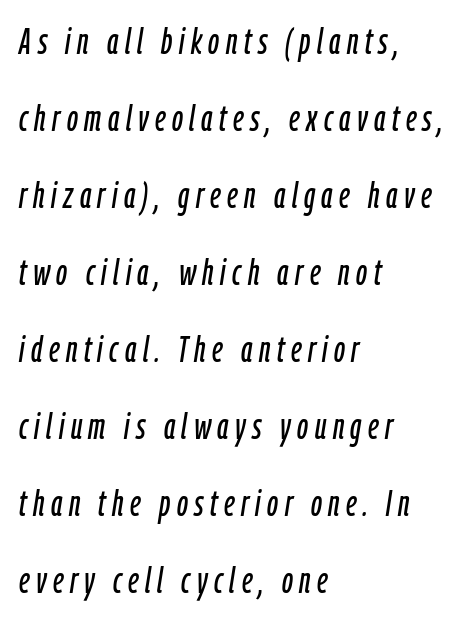
{"italic": "yes", "lean": "right", "slant_degrees": 9, "width": "condensed", "stroke_contrast": "low", "x_height": "medium", "monospaced": "no", "underline": "no", "align": "left", "line_spacing": "loose", "line_spacing_ratio": 2.14, "glyph_px": 36}
